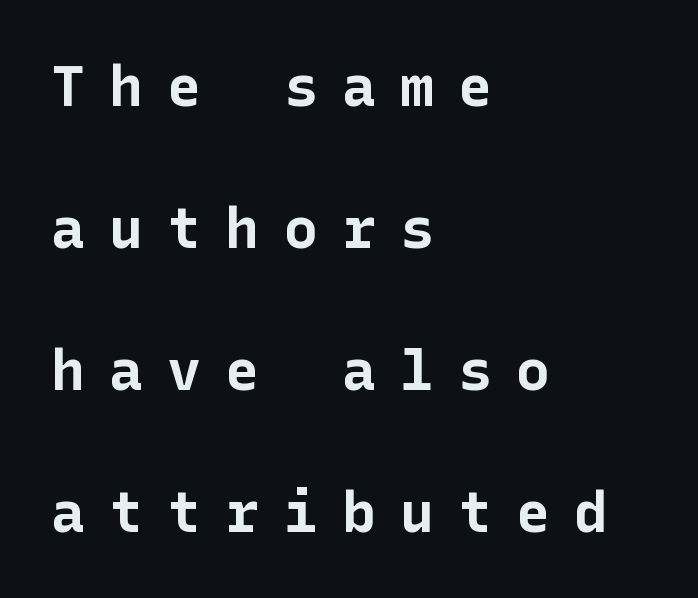
Q: Is the text bold? A: Yes.
Q: Is the text italic (slanted)? A: No, it is upright.
Q: Is the typeface a serif or a sans-serif typeface? A: Sans-serif.
Q: Is the text underlined? A: No.
Q: How is the paragraph aligned? A: Left-aligned.
Q: Is the spacing between letters normal or unusually wide? A: Unusually wide.
Q: Is the spacing between lines tight, normal or loose? A: Loose.
Q: Width (condensed, normal, or wide)? A: Normal.
Q: Stroke contrast? A: Low.
Q: x-height? A: Medium.
